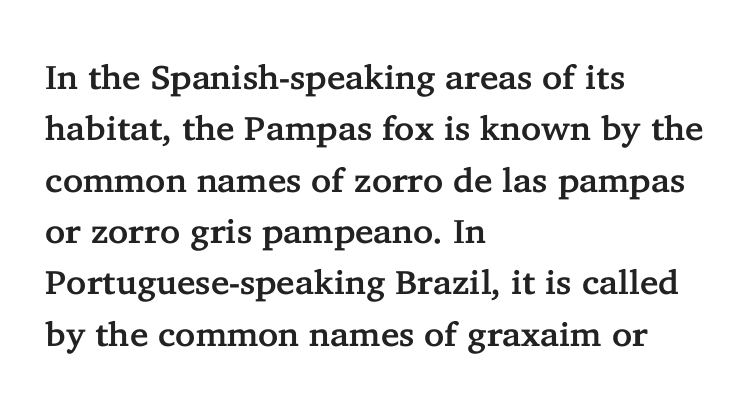
{"serif": "yes", "italic": "no", "width": "normal", "stroke_contrast": "low", "x_height": "medium", "monospaced": "no", "underline": "no", "align": "left", "line_spacing": "normal", "line_spacing_ratio": 1.51, "letter_spacing": "normal", "letter_spacing_em": 0.0, "glyph_px": 34}
